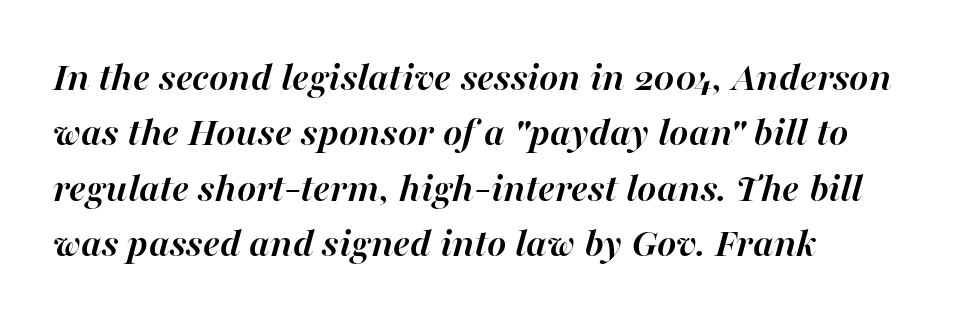
Regular leading. Lines of text with bare space underneath. Does the weight exceed regular? Yes, all the way to bold. You could call the tracking neutral — neither tight nor loose.
